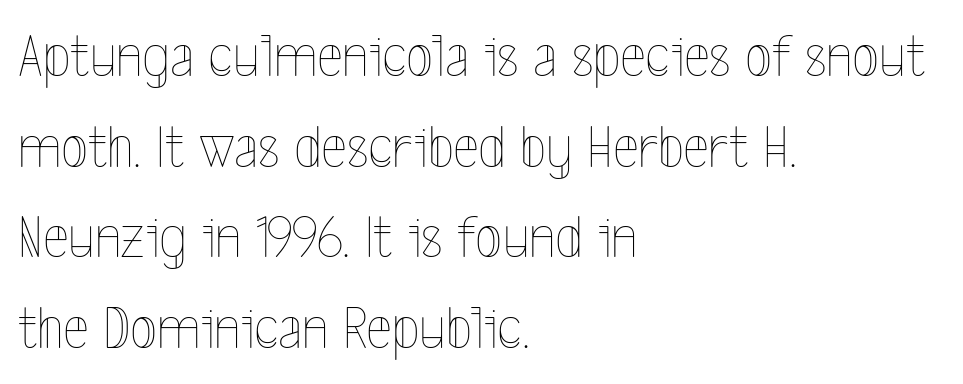
The image shows 62 px thin, condensed type, upright; set left-aligned, normal line spacing (1.46x), normal letter spacing, not underlined; a medium x-height.
